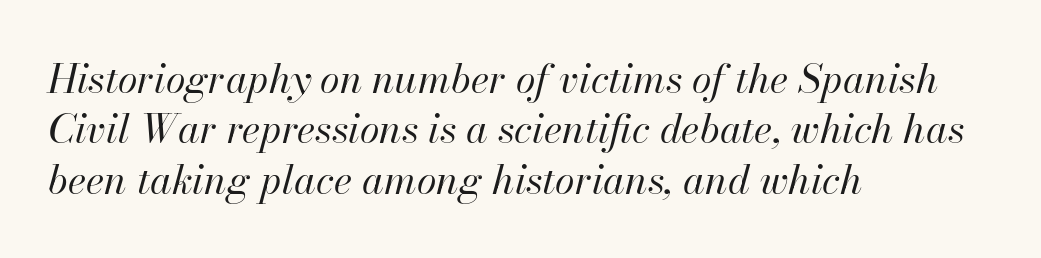
{"italic": "yes", "lean": "right", "slant_degrees": 13, "bold": "no", "weight": "regular", "width": "normal", "stroke_contrast": "high", "x_height": "small", "monospaced": "no", "underline": "no", "align": "left", "line_spacing": "normal", "line_spacing_ratio": 1.26, "letter_spacing": "normal", "letter_spacing_em": 0.0, "glyph_px": 40}
